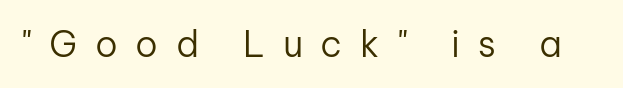
The letters advance in unequal steps, a hallmark of proportional type. Is the letter spacing exaggerated? Yes — the characters are pushed far apart. This rendering features lettering with no underline. These glyphs show unthickened strokes, regular width or finer. Every stem runs plumb, perpendicular to the baseline. The letters carry no serifs — their stems end cleanly without finishing strokes.
